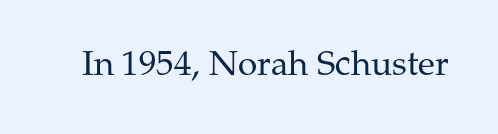
The image shows 35 px regular-weight serif type, upright; set normal letter spacing, not underlined; medium stroke contrast and a medium x-height.
